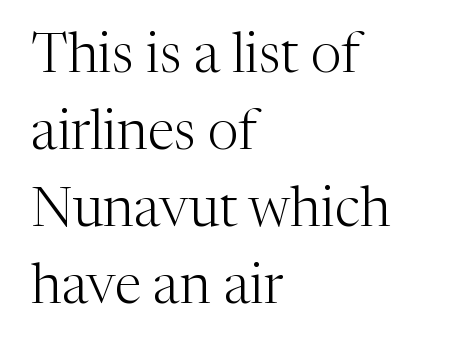
The image shows 55 px light serif type, upright; set left-aligned, normal line spacing (1.4x), normal letter spacing, not underlined; medium stroke contrast and a medium x-height.
